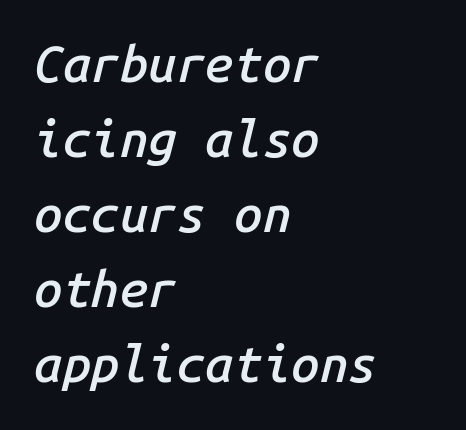
Characters are canted at an angle relative to the baseline's perpendicular. Each letter, wide or thin by design, is forced into the same width here. Each word holds together tightly as a unit, with standard inter-letter gaps. Students, observe: this is what conventionally led text looks like. Beneath every word, the page is bare.
